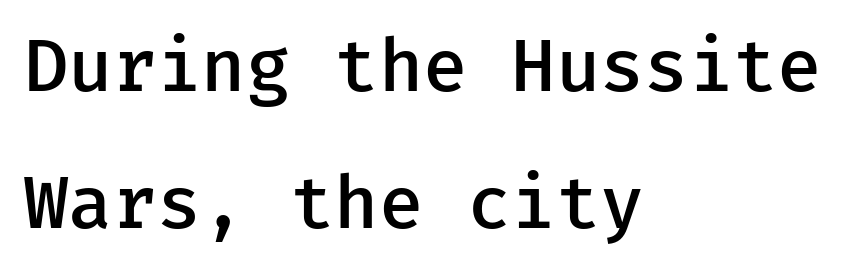
The image shows 72 px semibold sans-serif type, upright, monospaced; set left-aligned, loose line spacing (1.9x), normal letter spacing, not underlined; low stroke contrast and a medium x-height.
